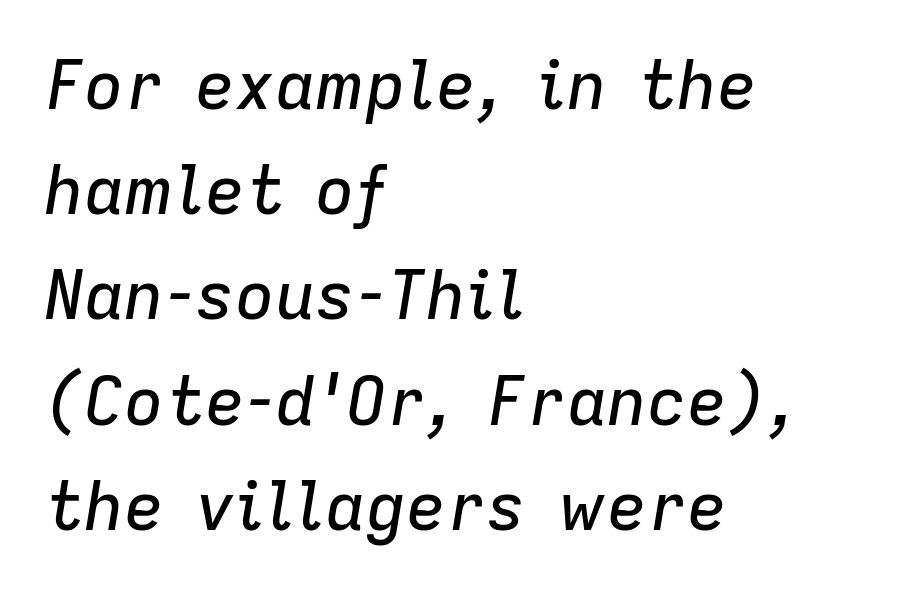
The image shows 67 px text type, italic (leaning right); set left-aligned, normal line spacing (1.57x), normal letter spacing, not underlined; low stroke contrast and a medium x-height.
